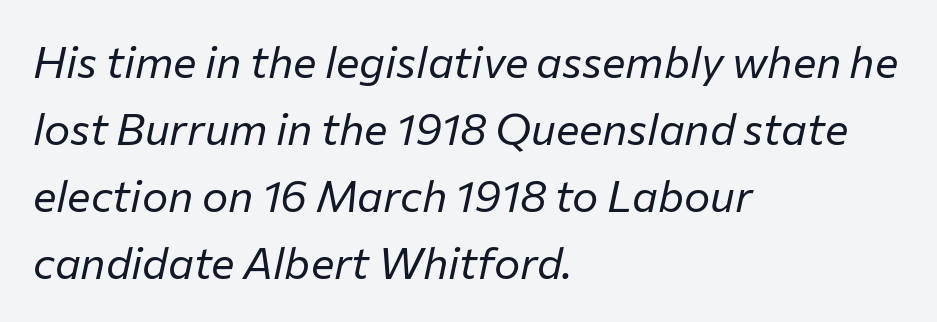
The image shows 44 px regular-weight type, italic (leaning right); set left-aligned, normal line spacing (1.52x), normal letter spacing, not underlined; low stroke contrast and a medium x-height.
